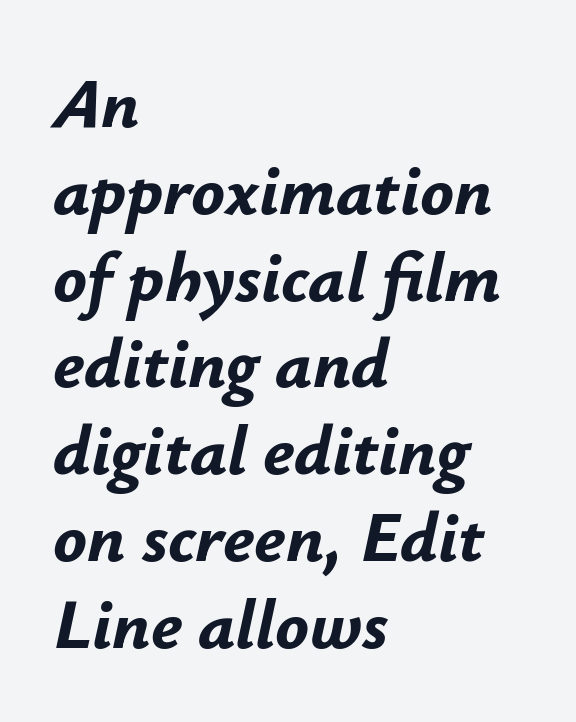
{"italic": "yes", "lean": "right", "slant_degrees": 12, "bold": "yes", "weight": "bold", "width": "normal", "stroke_contrast": "low", "x_height": "small", "monospaced": "no", "underline": "no", "align": "left", "line_spacing_ratio": 1.24, "letter_spacing": "normal", "letter_spacing_em": 0.0, "glyph_px": 70}
